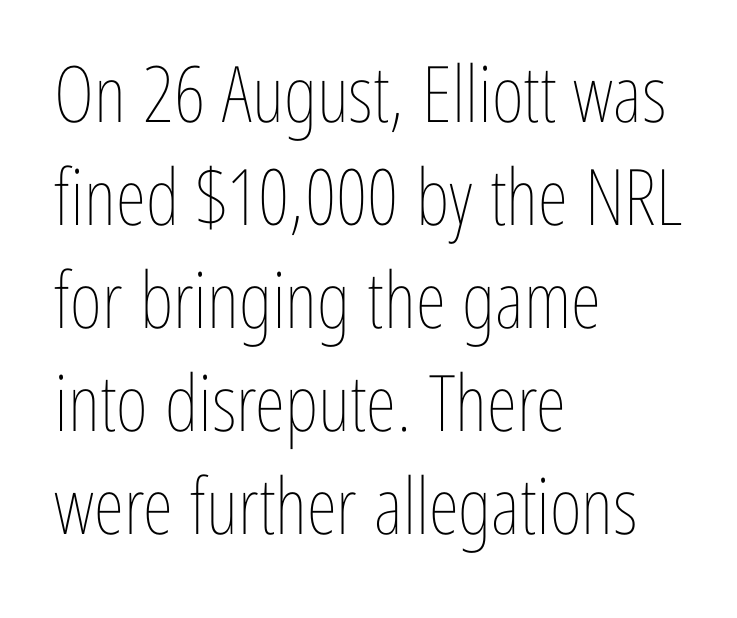
{"italic": "no", "bold": "no", "weight": "thin", "width": "condensed", "stroke_contrast": "low", "x_height": "medium", "monospaced": "no", "underline": "no", "align": "left", "line_spacing": "normal", "line_spacing_ratio": 1.32, "letter_spacing": "normal", "letter_spacing_em": 0.0, "glyph_px": 78}
